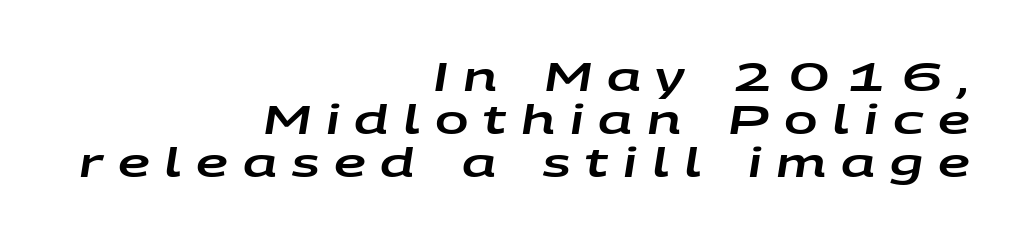
Q: Is the text italic (slanted)? A: Yes, it leans right by about 9 degrees.
Q: Is the text underlined? A: No.
Q: How is the paragraph aligned? A: Right-aligned.
Q: Is the spacing between letters normal or unusually wide? A: Unusually wide.
Q: Is the spacing between lines tight, normal or loose? A: Tight.
Q: Width (condensed, normal, or wide)? A: Wide.
Q: Stroke contrast? A: Low.
Q: x-height? A: Large.
Q: Monospaced? A: No.
